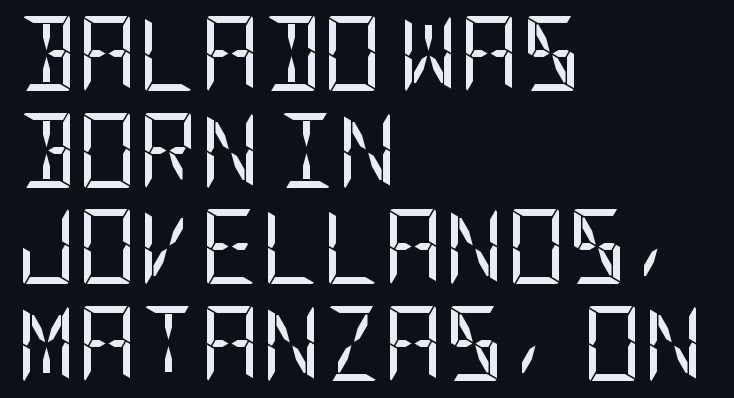
{"serif": "no", "italic": "no", "bold": "no", "weight": "regular", "width": "condensed", "stroke_contrast": "low", "x_height": "large", "underline": "no", "align": "left", "line_spacing": "normal", "line_spacing_ratio": 1.29, "letter_spacing": "normal", "letter_spacing_em": 0.0, "glyph_px": 75}
